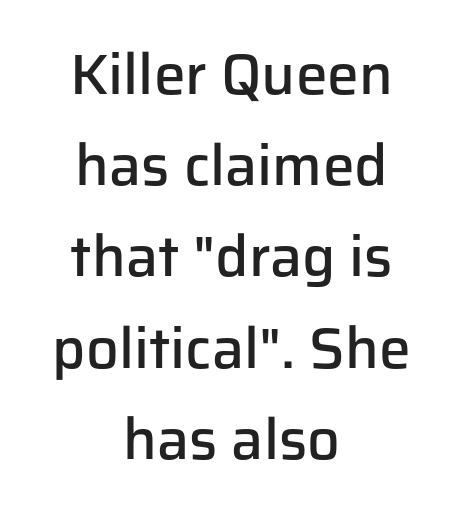
The image shows 57 px semibold sans-serif type, upright; set centered, normal line spacing (1.6x), normal letter spacing, not underlined; low stroke contrast and a medium x-height.
